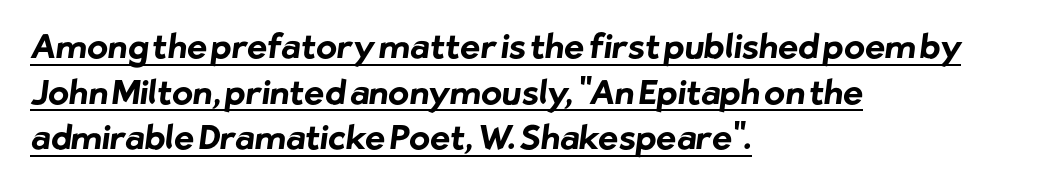
{"serif": "no", "bold": "yes", "weight": "bold", "width": "normal", "stroke_contrast": "low", "x_height": "medium", "monospaced": "no", "underline": "yes", "align": "left", "line_spacing": "normal", "line_spacing_ratio": 1.34, "letter_spacing": "normal", "letter_spacing_em": 0.0, "glyph_px": 34}
